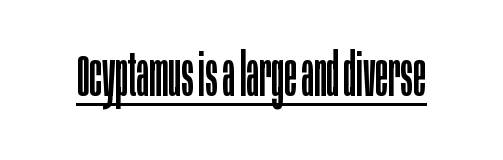
The strokes are not fattened; the text isn't bold. Here the glyphs are tracked normally, forming tight word shapes. The passage shown is typeset with a sans-serif family. A typographer would call this underscored text. The rendering uses natural spacing where letterforms have individual widths. The typography opts for an upright posture over an oblique one.
